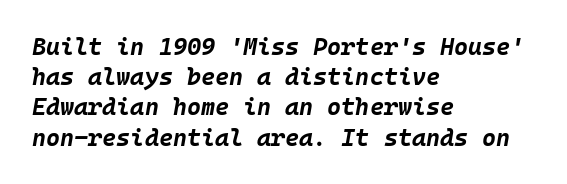
Students, note that the glyphs here touch the page at normal intervals. Does the lettering tilt? It does — this is italic. Descenders hang freely into open space. Leading matches the norm, producing a regular column.
